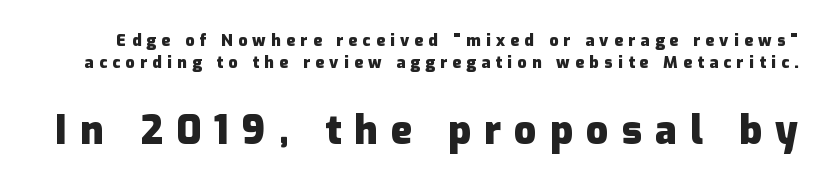
{"serif": "no", "italic": "no", "bold": "yes", "weight": "heavy", "width": "normal", "stroke_contrast": "low", "x_height": "medium", "monospaced": "no", "underline": "no", "line_spacing": "normal", "line_spacing_ratio": 1.38, "letter_spacing": "wide", "letter_spacing_em": 0.34, "larger_block": "second", "size_ratio": 2.44, "glyph_px": 39}
